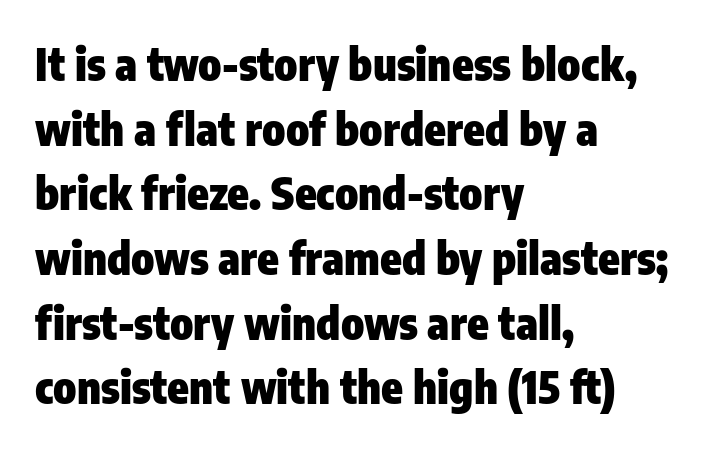
Quick note: not italic, upright. Is this a sans? Yes — the strokes have no serifs. The lines in this sample share a left origin and differ only in where they stop. Do the characters align in a grid? No, the font is proportional. The passage shown stacks its lines at a standard gap.
